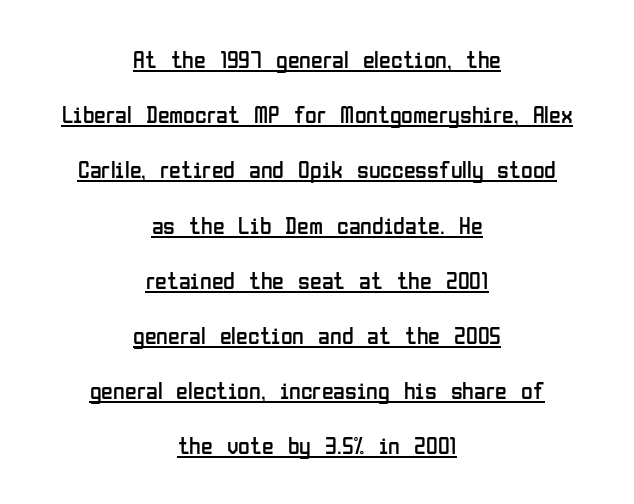
Q: Is the text bold? A: No.
Q: Is the text italic (slanted)? A: No, it is upright.
Q: Is the text underlined? A: Yes.
Q: How is the paragraph aligned? A: Centered.
Q: Is the spacing between letters normal or unusually wide? A: Normal.
Q: Is the spacing between lines tight, normal or loose? A: Loose.
